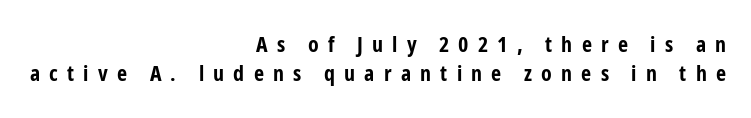
The rendering anchors every line to the right-hand side. Style check: upright. Letters rest on an invisible, unmarked baseline. The face used here has the dense, thick strokes of a bold. Whoever set this chose a conventional vertical rhythm. The type is letterspaced generously, with wide tracking.
